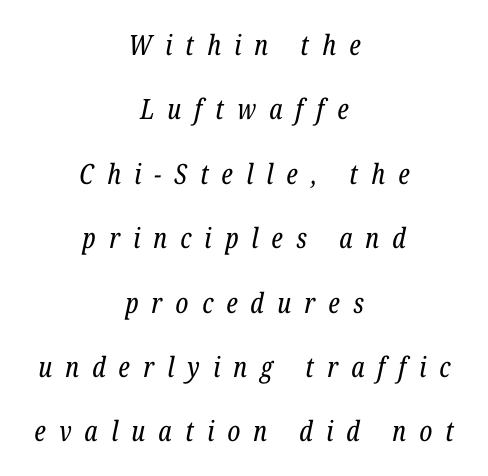
The image shows 28 px regular-weight, condensed serif type, italic (leaning right); set centered, loose line spacing (2.3x), unusually wide letter spacing (+0.47 em), not underlined; low stroke contrast and a medium x-height.
